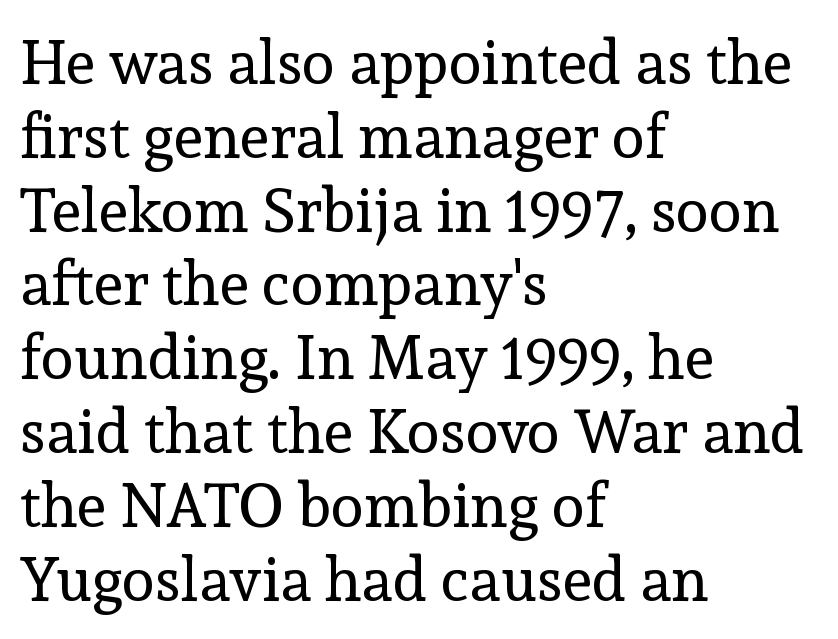
Character widths vary here, with narrow letters taking less room than wide ones. Type without underlining. When letters stand straight like this, we call the style roman or upright. Here the glyphs are tracked normally, forming tight word shapes.
